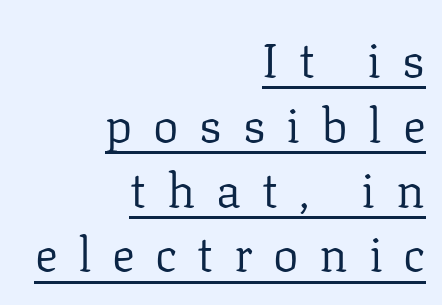
The image shows 48 px regular-weight serif type, upright; set right-aligned, normal line spacing (1.35x), unusually wide letter spacing (+0.43 em), underlined; low stroke contrast and a medium x-height.
